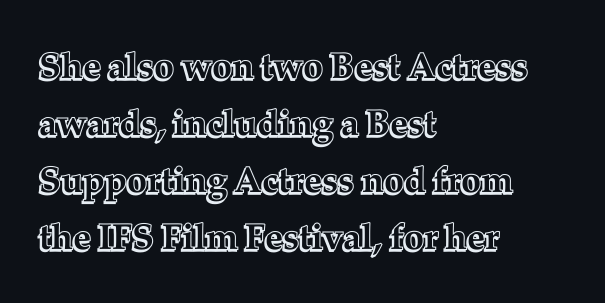
The image shows 36 px text type, upright; set left-aligned, normal line spacing (1.58x), normal letter spacing, not underlined; a medium x-height.
